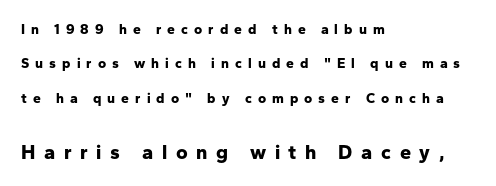
{"italic": "no", "bold": "yes", "underline": "no", "align": "left", "line_spacing": "loose", "line_spacing_ratio": 2.45, "letter_spacing": "wide", "letter_spacing_em": 0.43, "larger_block": "second", "size_ratio": 1.43, "glyph_px": 20}
